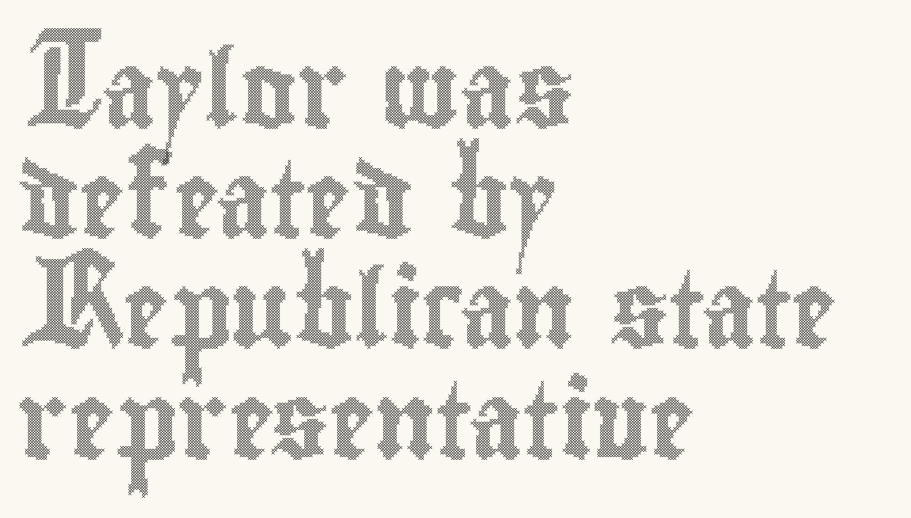
The image shows 76 px condensed type, upright; set left-aligned, normal line spacing (1.45x), normal letter spacing, not underlined; a small x-height.
